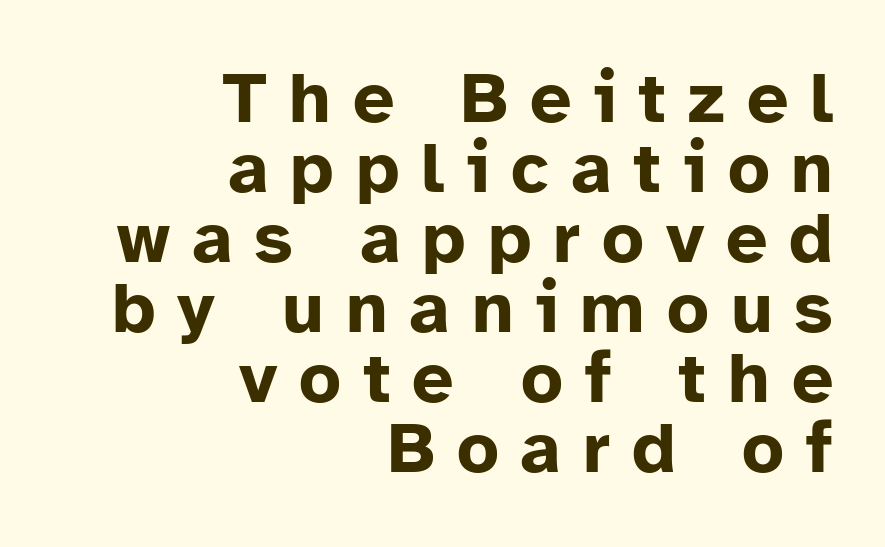
Nobody drew a line under any word here. Summary of vertical rhythm: compact, with narrow interline spacing. The font is running at its bold setting. Is this a sans? Yes — the strokes have no serifs. The line texture is sparse and dotted thanks to wide tracking.
